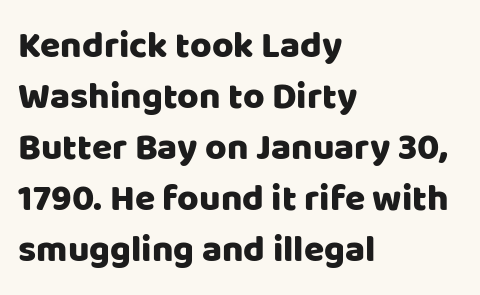
{"serif": "no", "italic": "no", "width": "normal", "stroke_contrast": "low", "x_height": "large", "monospaced": "no", "underline": "no", "align": "left", "line_spacing": "normal", "line_spacing_ratio": 1.38, "letter_spacing": "normal", "letter_spacing_em": 0.0, "glyph_px": 37}
